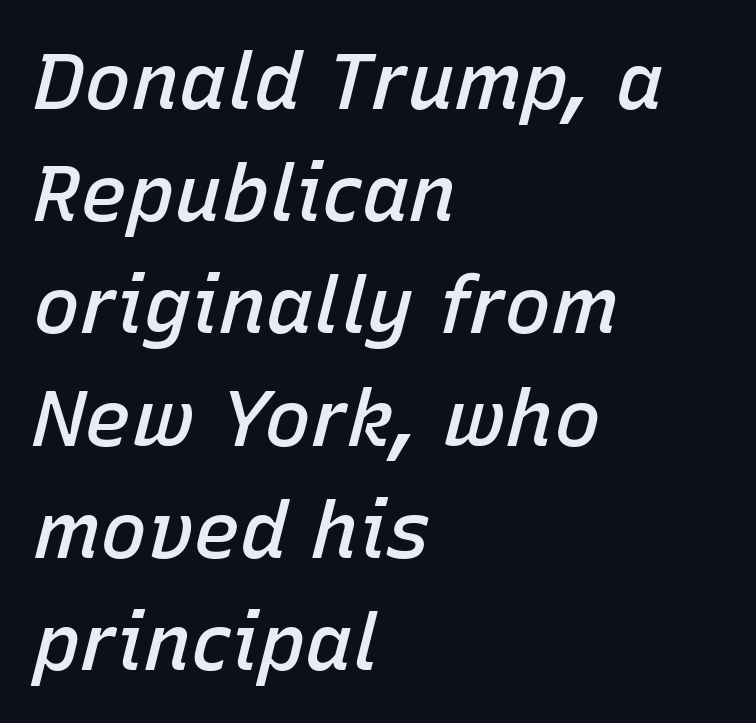
The image shows 79 px semibold type, italic (leaning right); set left-aligned, normal line spacing (1.42x), normal letter spacing, not underlined; low stroke contrast and a medium x-height.
